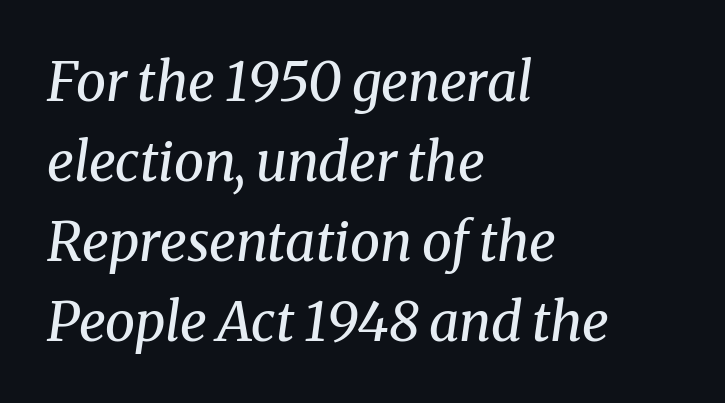
Q: Is the text bold? A: No.
Q: Is the text italic (slanted)? A: Yes, it leans right by about 8 degrees.
Q: Is the typeface a serif or a sans-serif typeface? A: Serif.
Q: Is the text underlined? A: No.
Q: How is the paragraph aligned? A: Left-aligned.
Q: Is the spacing between letters normal or unusually wide? A: Normal.
Q: Is the spacing between lines tight, normal or loose? A: Normal.
Q: Width (condensed, normal, or wide)? A: Normal.
Q: Stroke contrast? A: Medium.
Q: x-height? A: Medium.
Q: Monospaced? A: No.
